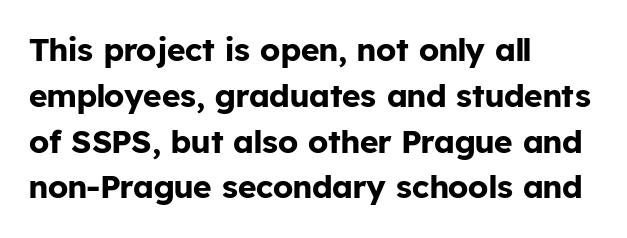
Q: Is the text bold? A: Yes.
Q: Is the text italic (slanted)? A: No, it is upright.
Q: Is the typeface a serif or a sans-serif typeface? A: Sans-serif.
Q: Is the text underlined? A: No.
Q: How is the paragraph aligned? A: Left-aligned.
Q: Is the spacing between letters normal or unusually wide? A: Normal.
Q: Is the spacing between lines tight, normal or loose? A: Normal.
Q: Width (condensed, normal, or wide)? A: Normal.
Q: Stroke contrast? A: Low.
Q: x-height? A: Medium.
Q: Monospaced? A: No.
